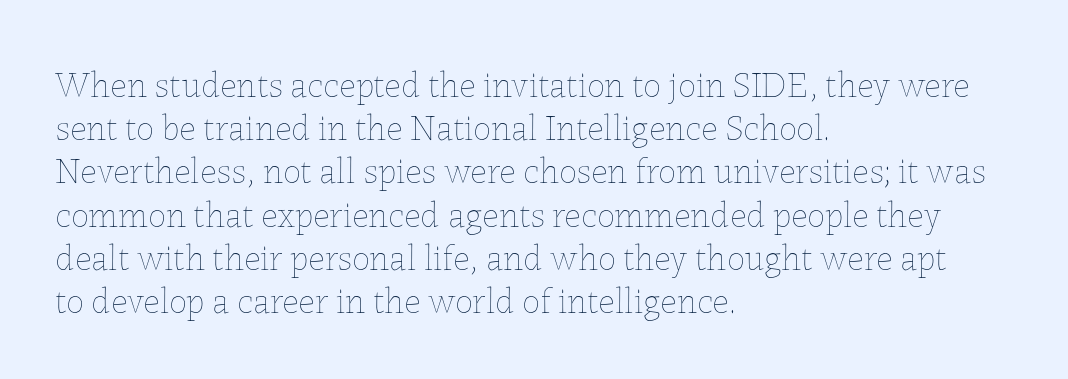
A clean baseline with only descenders dipping below it. Does the copy run flush right? No — it runs flush left. Default kerning and tracking; the words read as compact shapes. The lettering holds an erect, upright posture throughout.
